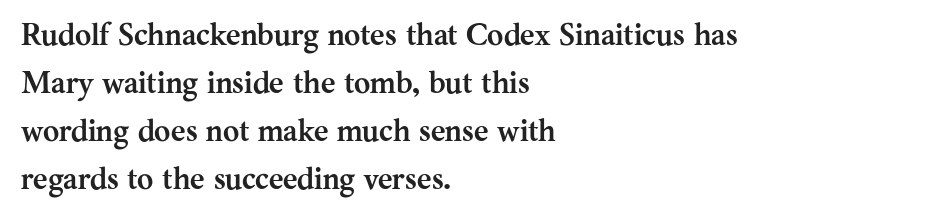
Q: Is the text bold? A: Yes.
Q: Is the text italic (slanted)? A: No, it is upright.
Q: Is the typeface a serif or a sans-serif typeface? A: Serif.
Q: Is the text underlined? A: No.
Q: How is the paragraph aligned? A: Left-aligned.
Q: Is the spacing between letters normal or unusually wide? A: Normal.
Q: Is the spacing between lines tight, normal or loose? A: Normal.
Q: Width (condensed, normal, or wide)? A: Normal.
Q: Stroke contrast? A: Medium.
Q: x-height? A: Medium.
Q: Monospaced? A: No.
